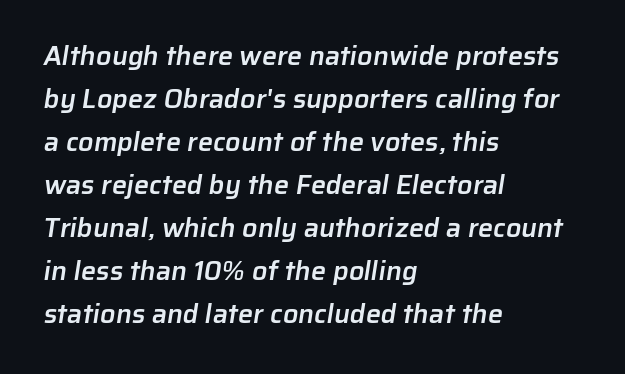
The image shows 27 px text type; set left-aligned, normal line spacing (1.59x), normal letter spacing, not underlined.
